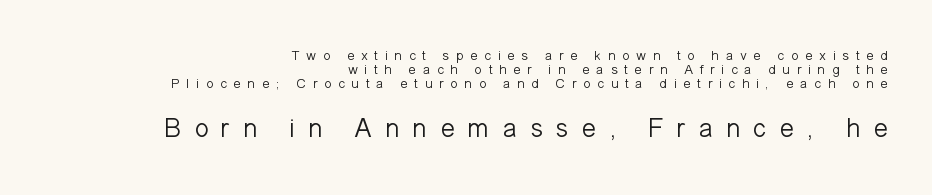
The image shows 27 px text type, upright; set right-aligned, tight line spacing (0.99x), unusually wide letter spacing (+0.46 em), not underlined; the second (bottom) block is 1.93x larger.
